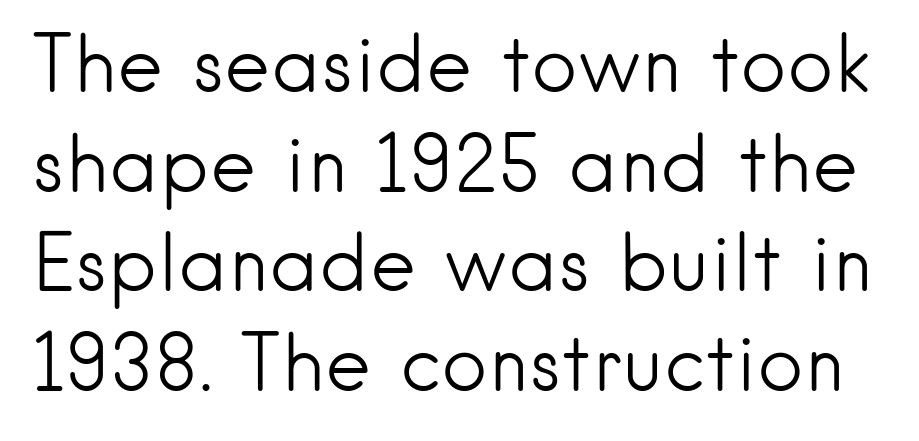
Notice how descenders clear the ascenders below comfortably — that's standard leading. It's the straight-up-and-down kind of type. A bare baseline throughout the passage. Proportional: the letters do not fall into vertical columns.
